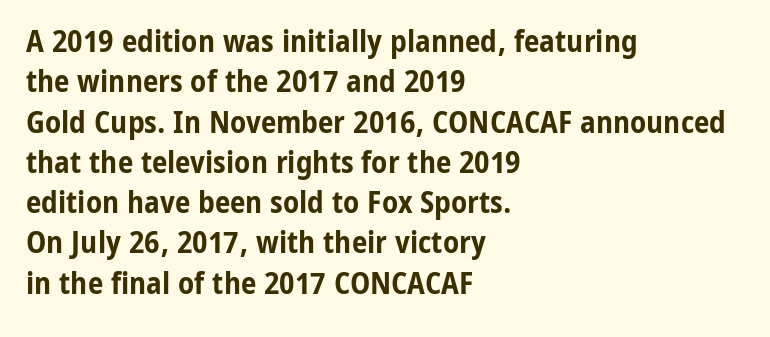
The gap between lines stays unmarked. A typesetter would mark this as roman, not italic. Thick stems and heavy bowls — unmistakably bold. Looks like regular typesetting: each glyph gets only the width it needs.
